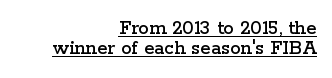
The glyphs are accompanied by a horizontal stroke just below them. The horizontal fit of the characters is conventional and even. The font's upright variant was chosen for this text. The lines in this sample share a right terminus and differ only in where they begin. One glance says dense: line gaps are narrower than usual.
